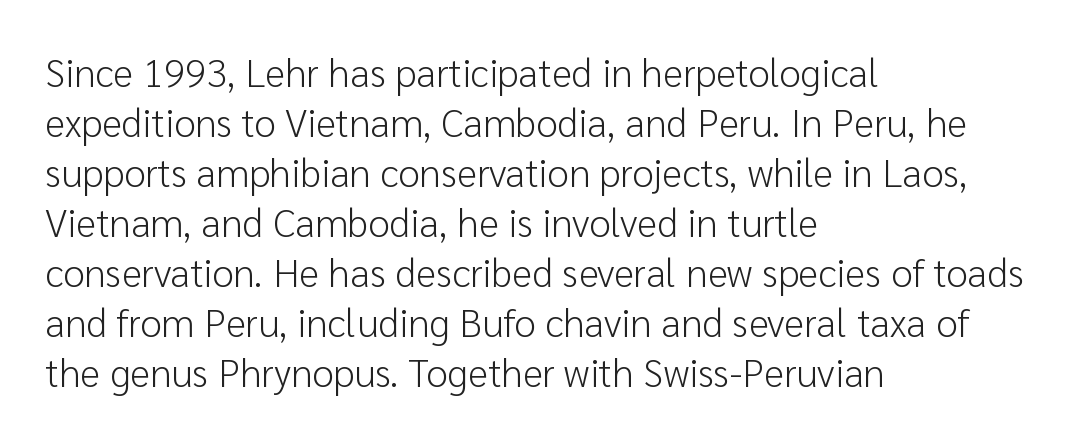
Q: Is the text bold? A: No.
Q: Is the text italic (slanted)? A: No, it is upright.
Q: Is the typeface a serif or a sans-serif typeface? A: Sans-serif.
Q: Is the text underlined? A: No.
Q: How is the paragraph aligned? A: Left-aligned.
Q: Is the spacing between letters normal or unusually wide? A: Normal.
Q: Is the spacing between lines tight, normal or loose? A: Normal.
Q: Width (condensed, normal, or wide)? A: Normal.
Q: Stroke contrast? A: Low.
Q: x-height? A: Medium.
Q: Monospaced? A: No.
